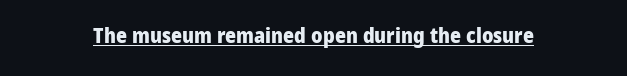
{"italic": "no", "bold": "yes", "underline": "yes", "letter_spacing": "normal", "letter_spacing_em": 0.0, "glyph_px": 21}
